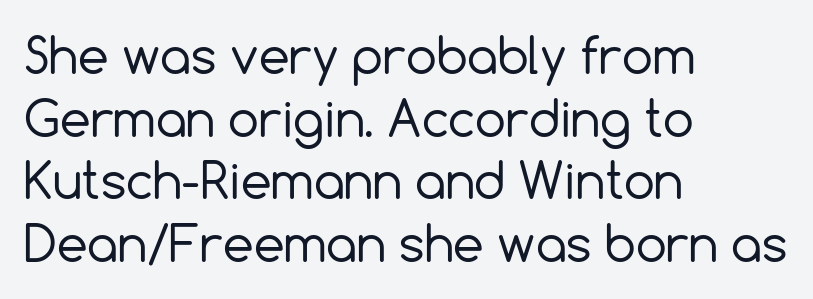
{"serif": "no", "italic": "no", "bold": "no", "weight": "regular", "width": "normal", "x_height": "medium", "monospaced": "no", "underline": "no", "align": "left", "line_spacing": "normal", "line_spacing_ratio": 1.28, "letter_spacing": "normal", "letter_spacing_em": 0.0, "glyph_px": 49}
